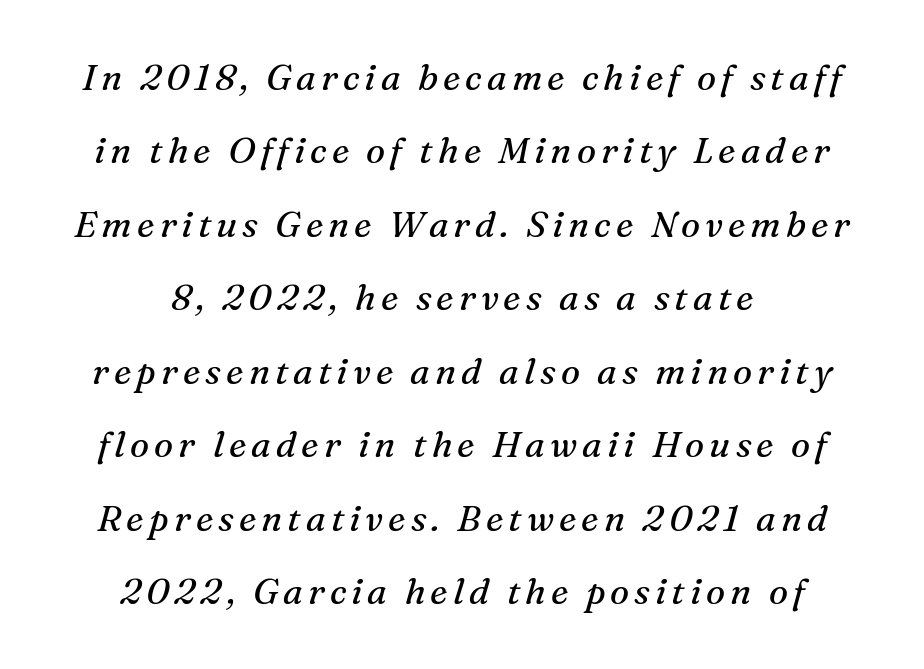
The letters advance in unequal steps, a hallmark of proportional type. The passage shown leans; its letterforms are oblique. Quick note: underline off. Vertical spacing — loose. Is this a heavy cut? Hardly; it is regular or lighter.
